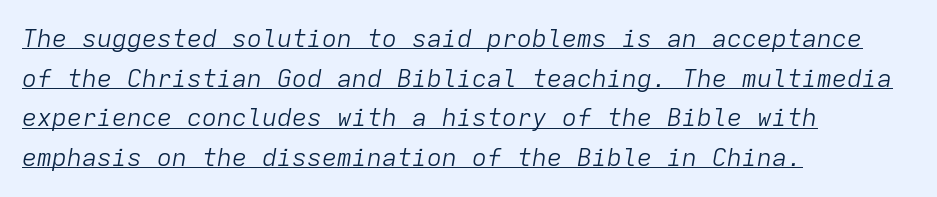
Q: Is the text bold? A: No.
Q: Is the text italic (slanted)? A: Yes, it leans right by about 9 degrees.
Q: Is the text underlined? A: Yes.
Q: How is the paragraph aligned? A: Left-aligned.
Q: Is the spacing between letters normal or unusually wide? A: Normal.
Q: Is the spacing between lines tight, normal or loose? A: Normal.
